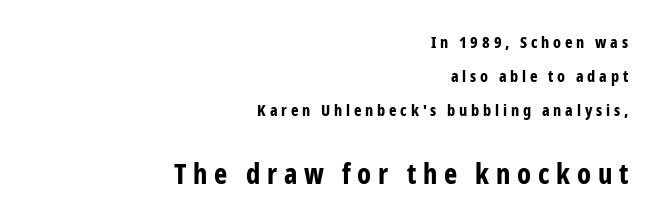
The image shows 28 px bold, condensed sans-serif type, upright; set right-aligned, loose line spacing (2.11x), unusually wide letter spacing (+0.24 em), not underlined; the second (bottom) block is 1.75x larger; low stroke contrast and a medium x-height.
